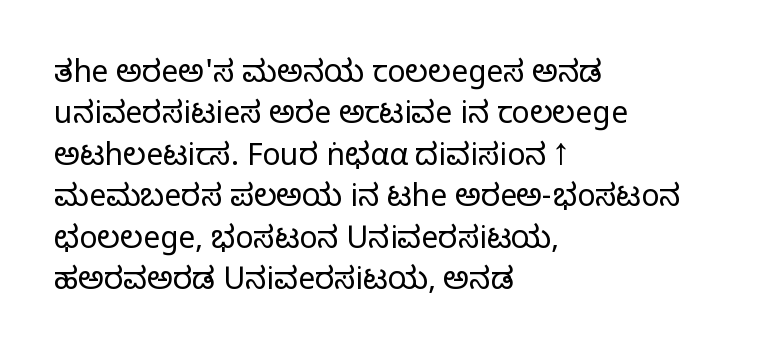
The image shows 30 px light sans-serif type, upright; set left-aligned, normal line spacing (1.38x), normal letter spacing, not underlined; low stroke contrast and a medium x-height.
